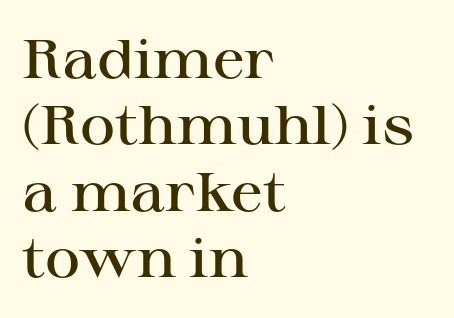
Does extra space separate the letters? No, they use regular spacing. Notice how the passage keeps a crisp vertical edge on the left only. This is the in-between weight designers call semibold or demi. Old-style or modern, the face here clearly has serifs.
